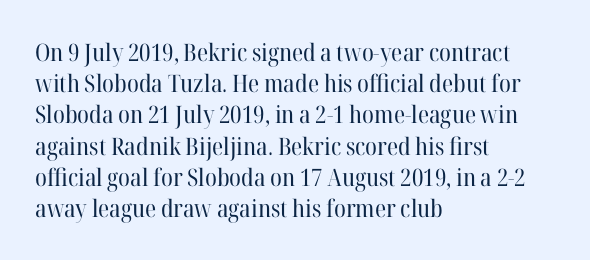
The image shows 24 px text type, upright; set left-aligned, normal line spacing (1.3x), normal letter spacing, not underlined.
